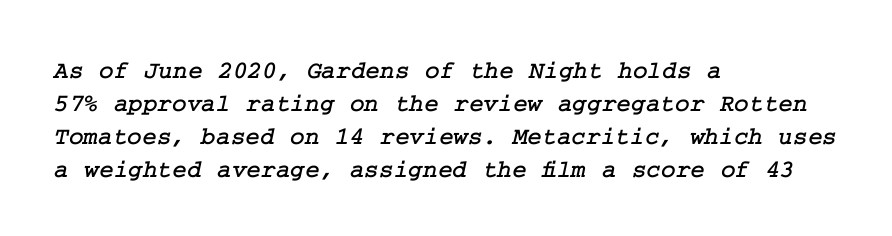
{"underline": "no", "align": "left", "line_spacing": "normal", "line_spacing_ratio": 1.32, "letter_spacing": "normal", "letter_spacing_em": 0.0, "glyph_px": 25}
